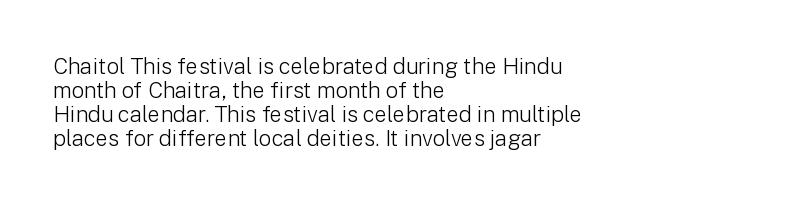
The image shows 22 px text type, upright; set left-aligned, tight line spacing (1.09x), normal letter spacing, not underlined.
